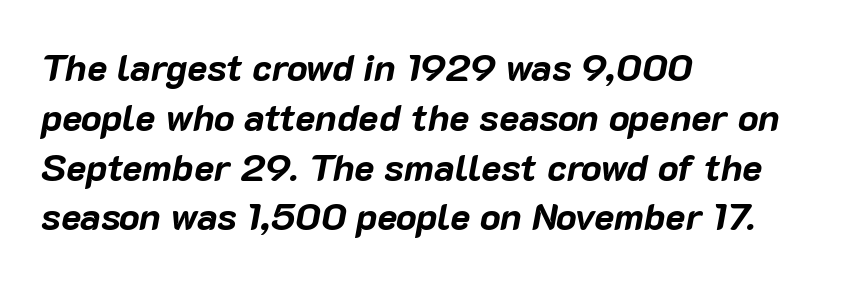
{"italic": "yes", "lean": "right", "slant_degrees": 10, "bold": "yes", "weight": "bold", "width": "normal", "stroke_contrast": "low", "x_height": "medium", "monospaced": "no", "underline": "no", "align": "left", "line_spacing": "normal", "line_spacing_ratio": 1.31, "letter_spacing": "normal", "letter_spacing_em": 0.0, "glyph_px": 38}
